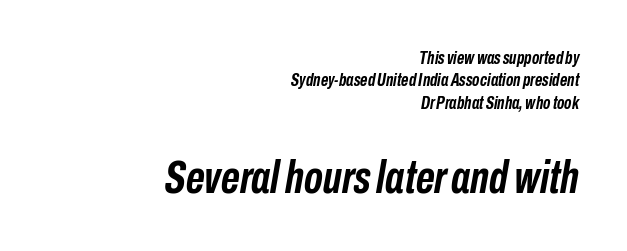
Q: Is the text bold? A: Yes.
Q: Is the text italic (slanted)? A: Yes, it leans right by about 10 degrees.
Q: Is the text underlined? A: No.
Q: How is the paragraph aligned? A: Right-aligned.
Q: Is the spacing between letters normal or unusually wide? A: Normal.
Q: Which block of text is set in a larger size, the first (top) or the second (bottom)? A: The second (bottom) one.
Q: Width (condensed, normal, or wide)? A: Condensed.
Q: Stroke contrast? A: Low.
Q: x-height? A: Medium.
Q: Monospaced? A: No.
